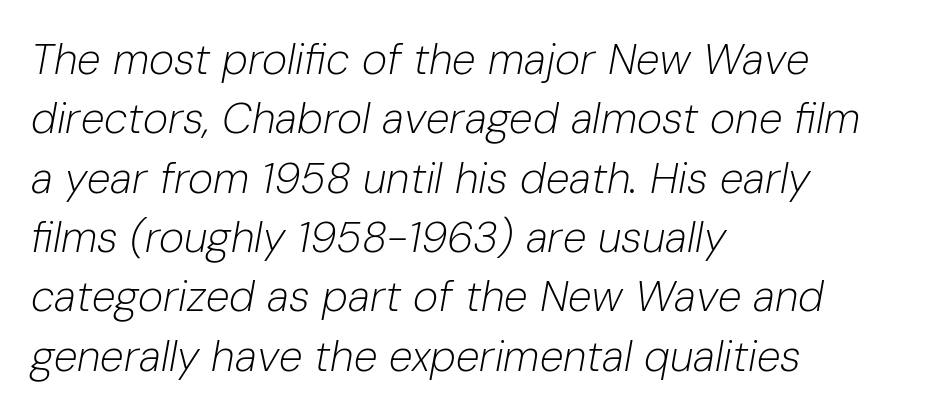
{"italic": "yes", "lean": "right", "slant_degrees": 10, "bold": "no", "weight": "light", "width": "normal", "stroke_contrast": "low", "x_height": "medium", "monospaced": "no", "underline": "no", "align": "left", "line_spacing": "normal", "line_spacing_ratio": 1.38, "letter_spacing": "normal", "letter_spacing_em": 0.0, "glyph_px": 43}
